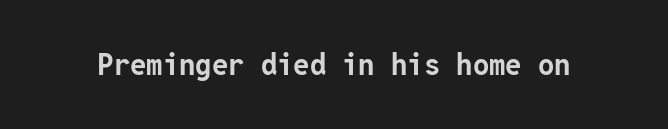
The image shows 29 px bold sans-serif type, upright; set normal letter spacing, not underlined; low stroke contrast and a medium x-height.
